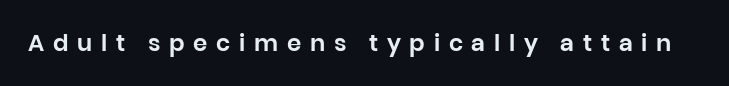
{"italic": "no", "underline": "no", "letter_spacing": "wide", "letter_spacing_em": 0.38, "glyph_px": 23}
